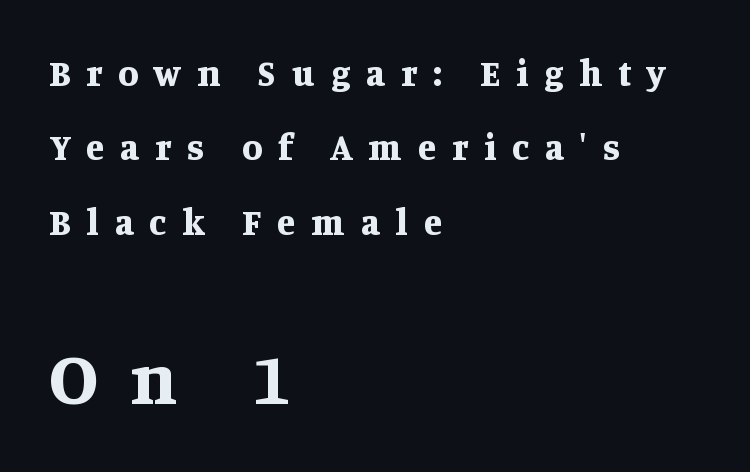
{"serif": "yes", "italic": "no", "bold": "yes", "weight": "bold", "width": "normal", "stroke_contrast": "medium", "x_height": "large", "monospaced": "no", "underline": "no", "align": "left", "line_spacing": "loose", "line_spacing_ratio": 2.01, "letter_spacing": "wide", "letter_spacing_em": 0.43, "larger_block": "second", "size_ratio": 2.0, "glyph_px": 74}
